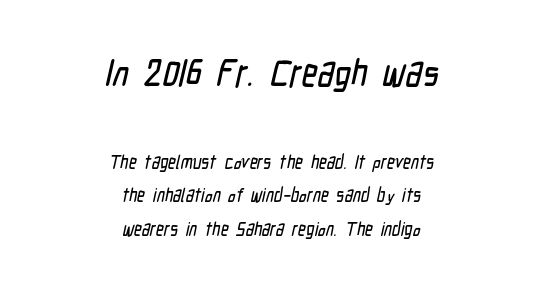
{"serif": "no", "width": "condensed", "stroke_contrast": "low", "x_height": "medium", "monospaced": "no", "underline": "no", "align": "center", "line_spacing_ratio": 1.77, "letter_spacing": "normal", "letter_spacing_em": 0.0, "larger_block": "first", "size_ratio": 2.0, "glyph_px": 38}
